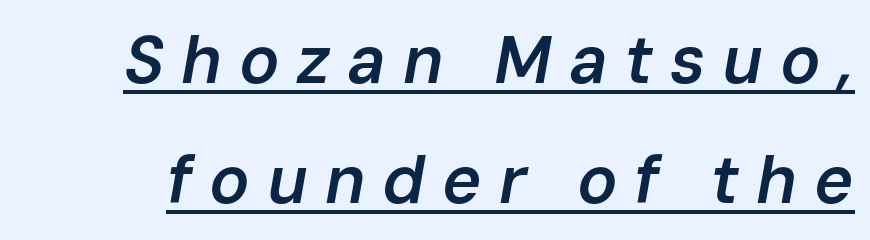
Slant detected: the letters are inclined. You can see a thin bar hugging the bottom of the glyphs. The rendering uses natural spacing where letterforms have individual widths. Stroke thickness is moderately raised; the sample reads as semibold.
